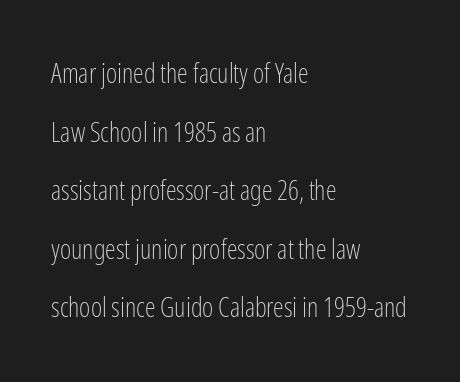
Q: Is the text bold? A: No.
Q: Is the text italic (slanted)? A: No, it is upright.
Q: Is the text underlined? A: No.
Q: How is the paragraph aligned? A: Left-aligned.
Q: Is the spacing between letters normal or unusually wide? A: Normal.
Q: Is the spacing between lines tight, normal or loose? A: Loose.
